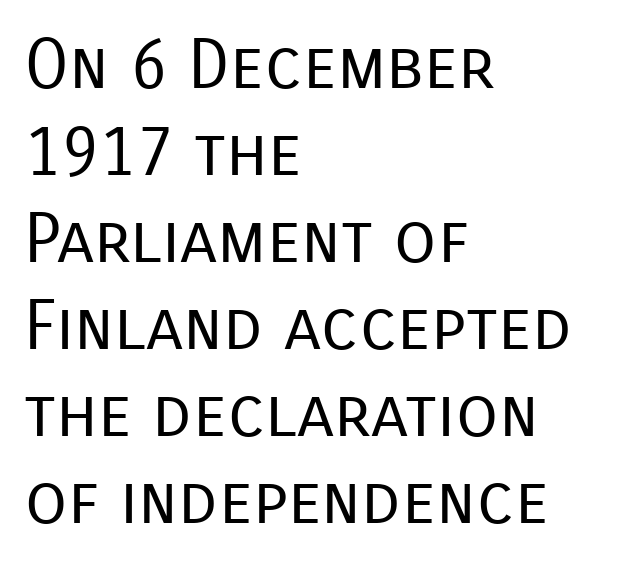
{"serif": "no", "italic": "no", "bold": "no", "weight": "regular", "width": "normal", "stroke_contrast": "low", "x_height": "medium", "monospaced": "no", "underline": "no", "align": "left", "line_spacing": "normal", "line_spacing_ratio": 1.26, "letter_spacing": "normal", "letter_spacing_em": 0.0, "glyph_px": 69}
